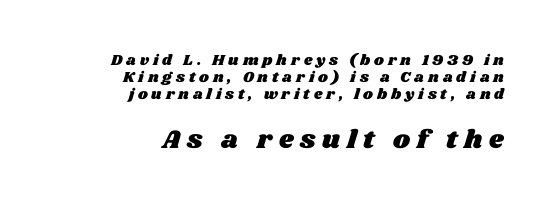
{"underline": "no", "align": "right", "line_spacing": "tight", "line_spacing_ratio": 1.14, "letter_spacing": "wide", "letter_spacing_em": 0.26, "larger_block": "second", "size_ratio": 1.73, "glyph_px": 26}
